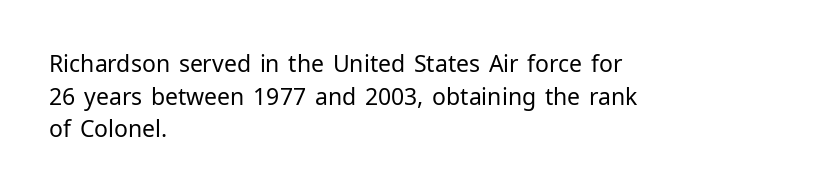
Characters follow at the spacing the type designer built in. The letterforms sit at book weight or below. Rendered with straight, roman letterforms. The rows are spaced the way most documents space them. The strip under each line holds only bare page.
